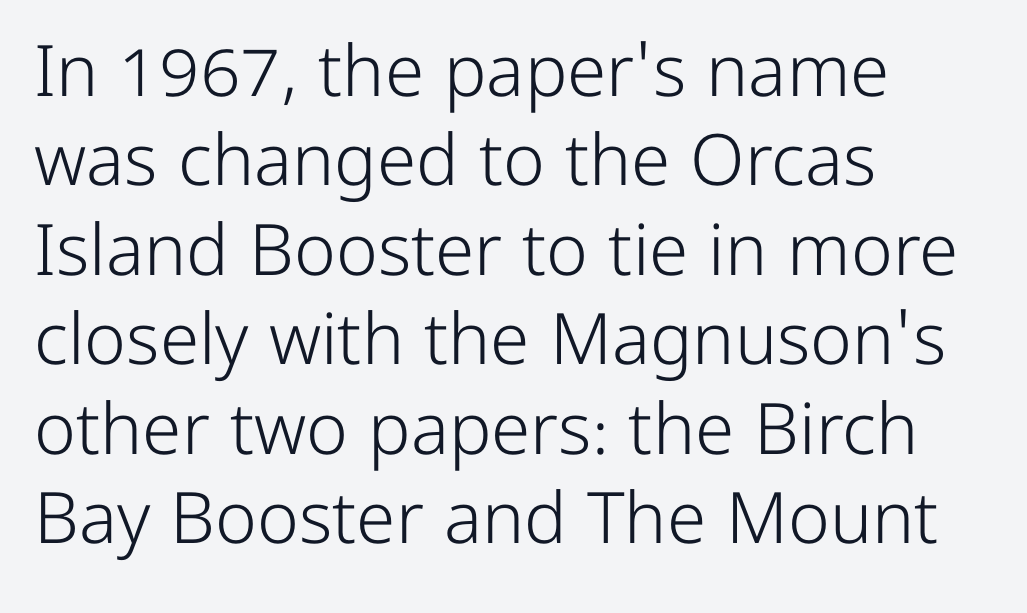
{"serif": "no", "italic": "no", "bold": "no", "weight": "light", "width": "normal", "stroke_contrast": "low", "x_height": "medium", "monospaced": "no", "underline": "no", "align": "left", "line_spacing": "normal", "line_spacing_ratio": 1.26, "letter_spacing": "normal", "letter_spacing_em": 0.0, "glyph_px": 71}
